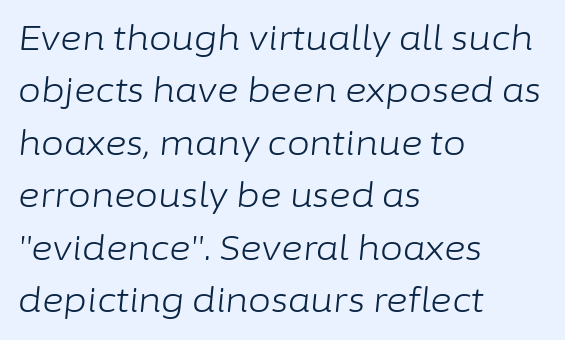
{"italic": "yes", "lean": "right", "slant_degrees": 6, "bold": "no", "weight": "light", "width": "normal", "stroke_contrast": "low", "x_height": "medium", "monospaced": "no", "underline": "no", "align": "left", "line_spacing": "normal", "line_spacing_ratio": 1.59, "letter_spacing": "normal", "letter_spacing_em": 0.0, "glyph_px": 33}
